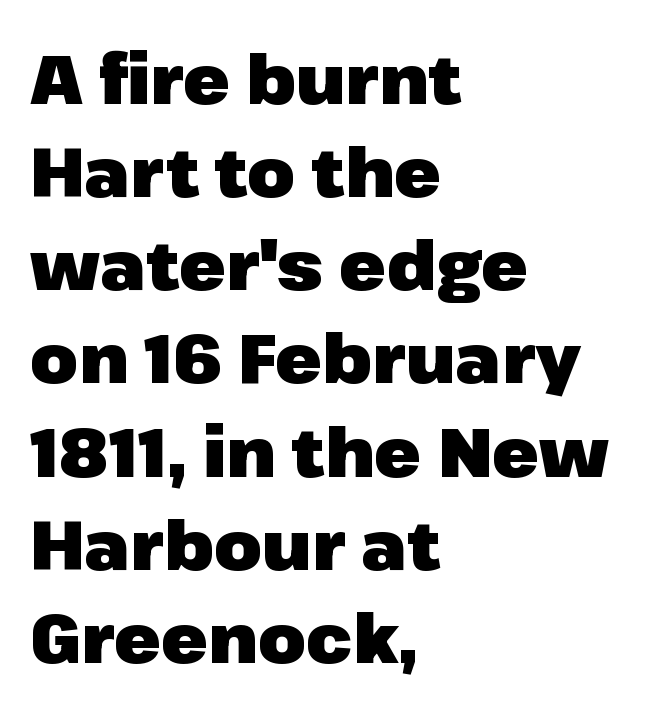
Q: Is the text bold? A: Yes.
Q: Is the text italic (slanted)? A: No, it is upright.
Q: Is the typeface a serif or a sans-serif typeface? A: Sans-serif.
Q: Is the text underlined? A: No.
Q: How is the paragraph aligned? A: Left-aligned.
Q: Is the spacing between letters normal or unusually wide? A: Normal.
Q: Is the spacing between lines tight, normal or loose? A: Normal.
Q: Width (condensed, normal, or wide)? A: Normal.
Q: Stroke contrast? A: Low.
Q: x-height? A: Medium.
Q: Monospaced? A: No.
